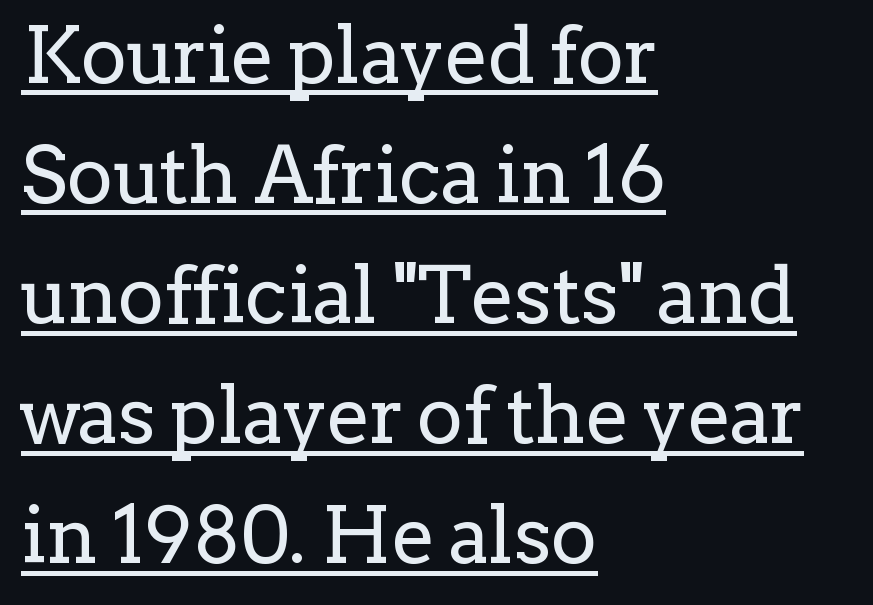
The image shows 78 px regular-weight serif type, upright; set left-aligned, normal line spacing (1.54x), normal letter spacing, underlined; low stroke contrast and a medium x-height.
